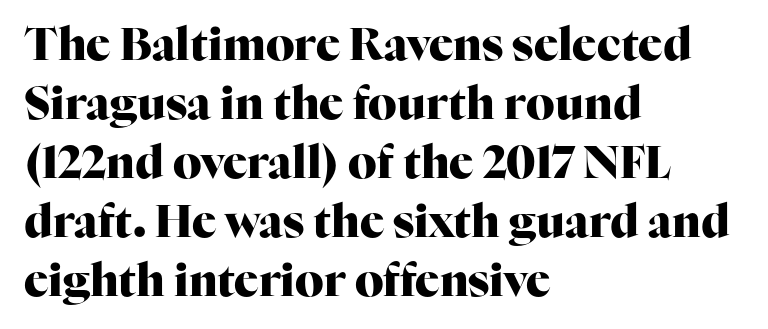
The image shows 45 px heavy serif type, upright; set left-aligned, normal line spacing (1.31x), normal letter spacing, not underlined; high stroke contrast and a medium x-height.
